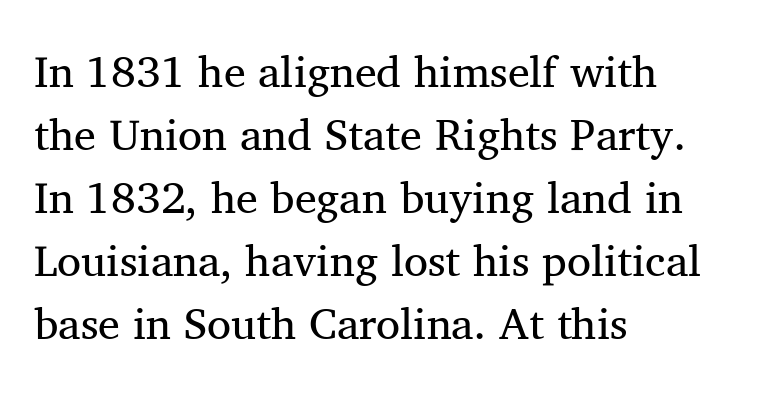
The image shows 44 px regular-weight serif type, upright; set left-aligned, normal line spacing (1.43x), normal letter spacing, not underlined; medium stroke contrast and a medium x-height.
